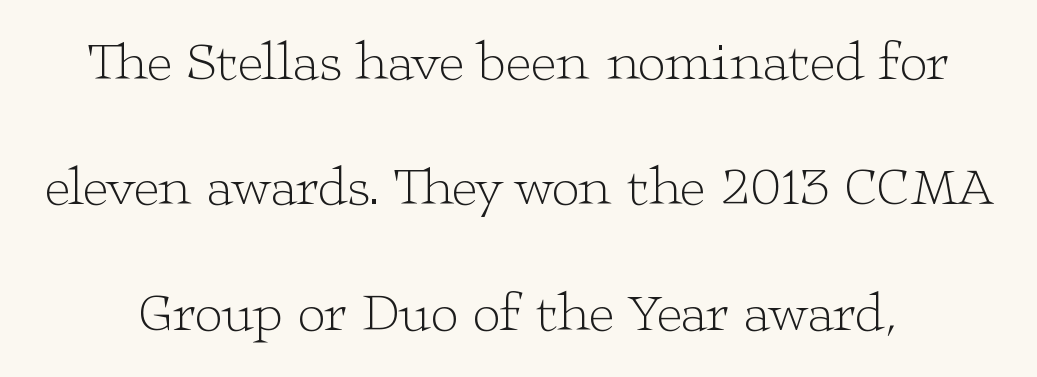
The image shows 55 px light, wide serif type, upright; set loose line spacing (2.28x), normal letter spacing, not underlined; low stroke contrast and a medium x-height.
